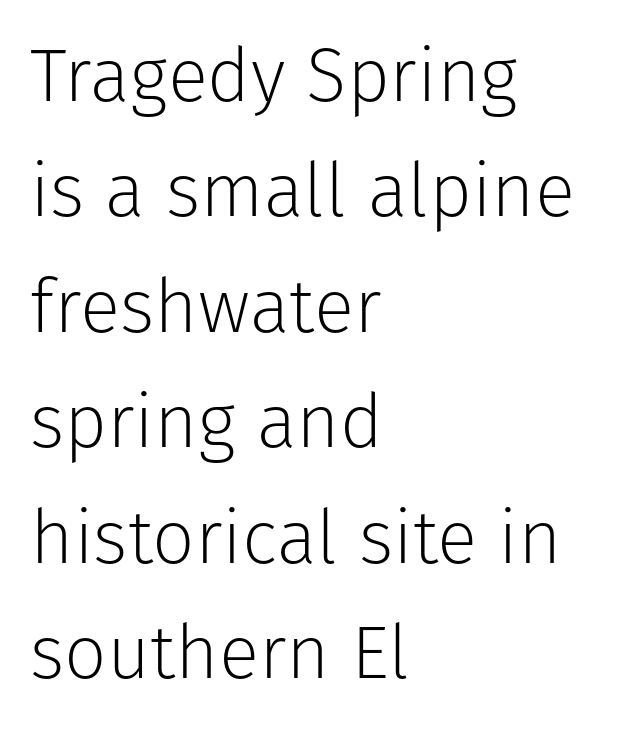
The image shows 75 px light sans-serif type, upright; set left-aligned, normal line spacing (1.54x), normal letter spacing, not underlined; low stroke contrast and a medium x-height.
